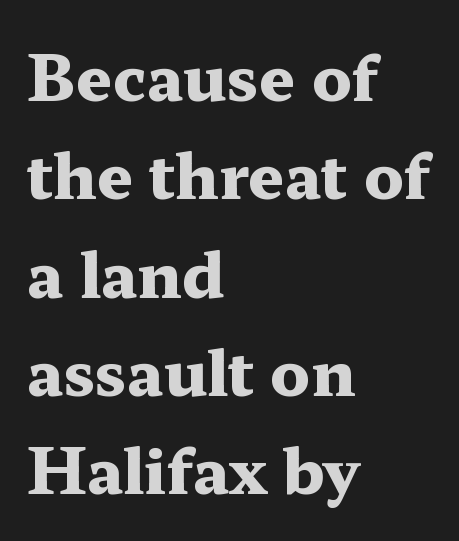
{"serif": "yes", "italic": "no", "bold": "yes", "weight": "heavy", "width": "wide", "stroke_contrast": "medium", "x_height": "medium", "monospaced": "no", "underline": "no", "align": "left", "line_spacing": "normal", "line_spacing_ratio": 1.56, "letter_spacing": "normal", "letter_spacing_em": 0.0, "glyph_px": 63}
